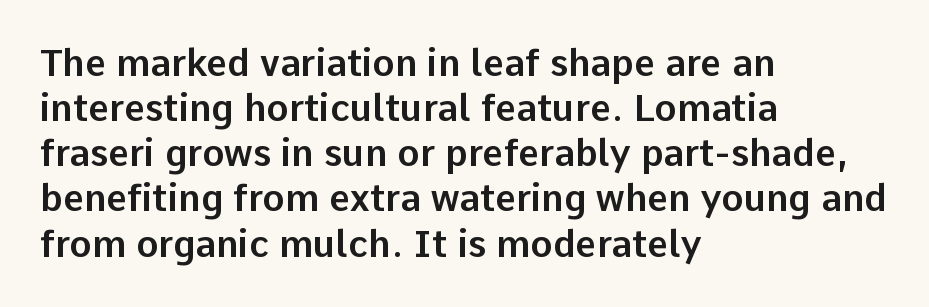
Q: Is the text italic (slanted)? A: No, it is upright.
Q: Is the typeface a serif or a sans-serif typeface? A: Sans-serif.
Q: Is the text underlined? A: No.
Q: How is the paragraph aligned? A: Left-aligned.
Q: Is the spacing between letters normal or unusually wide? A: Normal.
Q: Width (condensed, normal, or wide)? A: Normal.
Q: Stroke contrast? A: Low.
Q: x-height? A: Medium.
Q: Monospaced? A: No.
